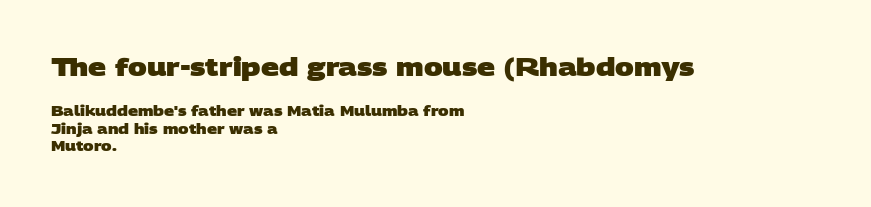
{"bold": "yes", "underline": "no", "align": "left", "line_spacing": "normal", "line_spacing_ratio": 1.25, "letter_spacing": "normal", "letter_spacing_em": 0.0, "larger_block": "first", "size_ratio": 1.79, "glyph_px": 25}
